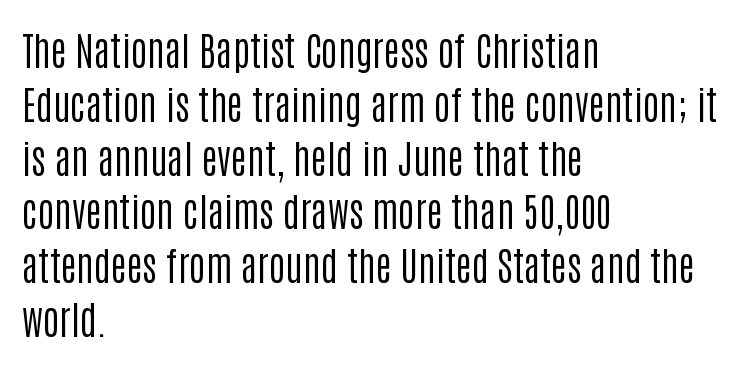
The image shows 39 px regular-weight, condensed sans-serif type, upright; set left-aligned, normal line spacing (1.38x), normal letter spacing, not underlined; low stroke contrast and a large x-height.
